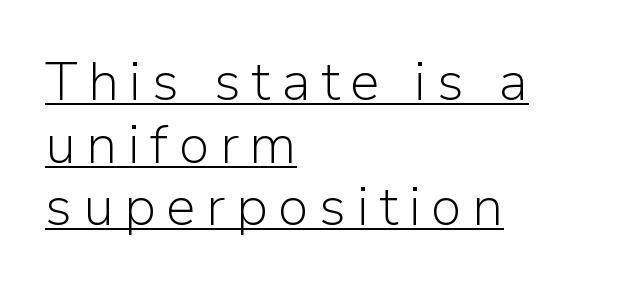
{"serif": "no", "italic": "no", "bold": "no", "weight": "light", "width": "normal", "stroke_contrast": "low", "x_height": "medium", "monospaced": "no", "underline": "yes", "align": "left", "line_spacing_ratio": 1.16, "glyph_px": 54}
